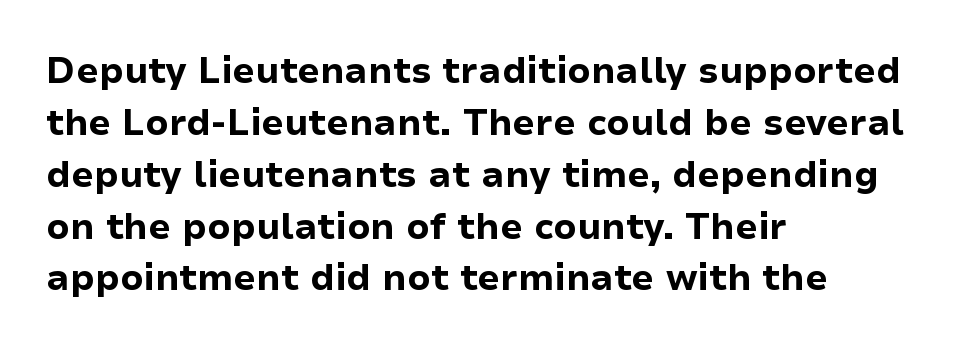
One-word summary of the alignment: left. A bare baseline throughout the passage. Notice how descenders clear the ascenders below comfortably — that's standard leading. Weight: bold.
